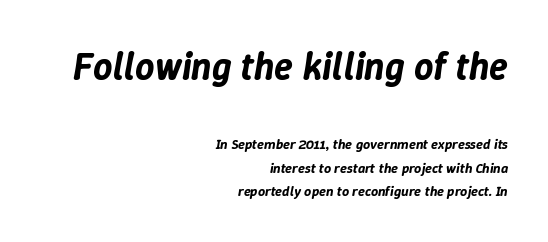
Spacing verdict: proportional, widths tailored to each character. What stands out about the letter spacing? Nothing — it is the standard amount. This sample keeps an unexceptional amount of space between lines. Two sizes are in play, and the larger belongs to the first block.
